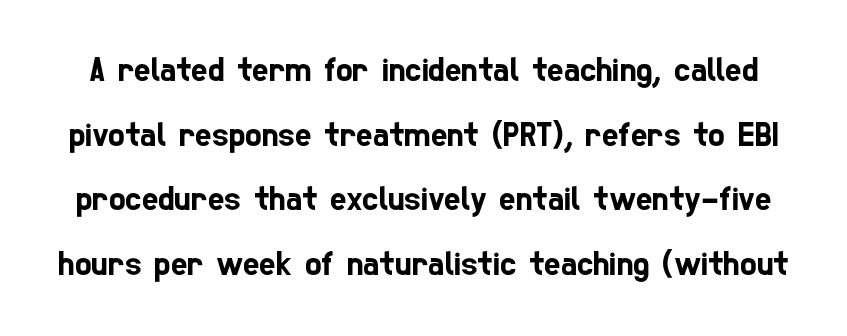
{"serif": "no", "width": "condensed", "stroke_contrast": "low", "x_height": "medium", "monospaced": "no", "underline": "no", "line_spacing_ratio": 1.85, "letter_spacing": "normal", "letter_spacing_em": 0.0, "glyph_px": 35}
